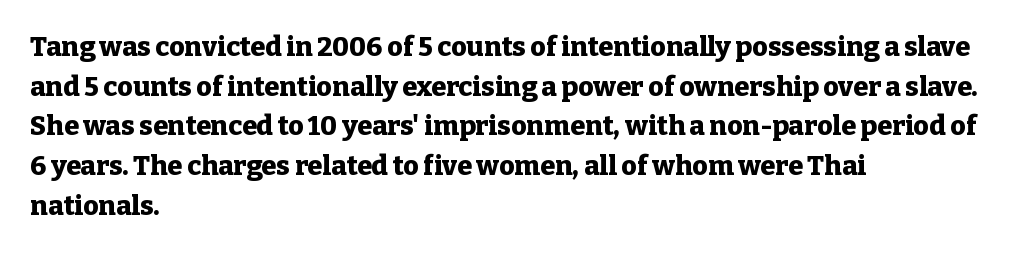
Q: Is the text bold? A: Yes.
Q: Is the text italic (slanted)? A: No, it is upright.
Q: Is the text underlined? A: No.
Q: How is the paragraph aligned? A: Left-aligned.
Q: Is the spacing between letters normal or unusually wide? A: Normal.
Q: Is the spacing between lines tight, normal or loose? A: Normal.
